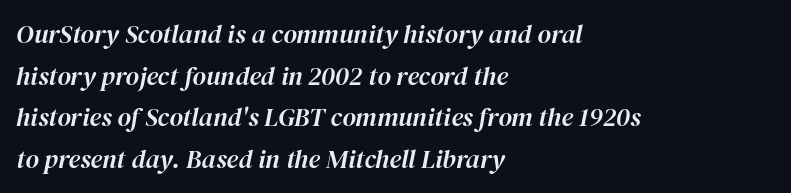
Would a proofreader flag this as italicized? Yes. Honestly, the letter spacing is just normal — you wouldn't notice it. Evenly set lines give the paragraph a standard silhouette. The zone under the glyphs is completely vacant.
